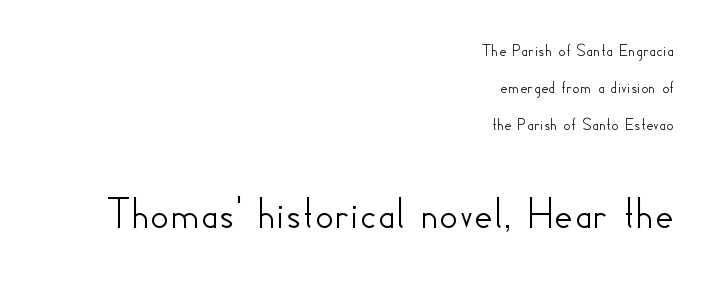
The designer dialed line spacing up above the default. Proportional: the letters do not fall into vertical columns. The text was rendered using a sans face with plain stroke endings. The glyphs are unaccompanied by any horizontal stroke below them. In terms of posture, this sample is upright.
